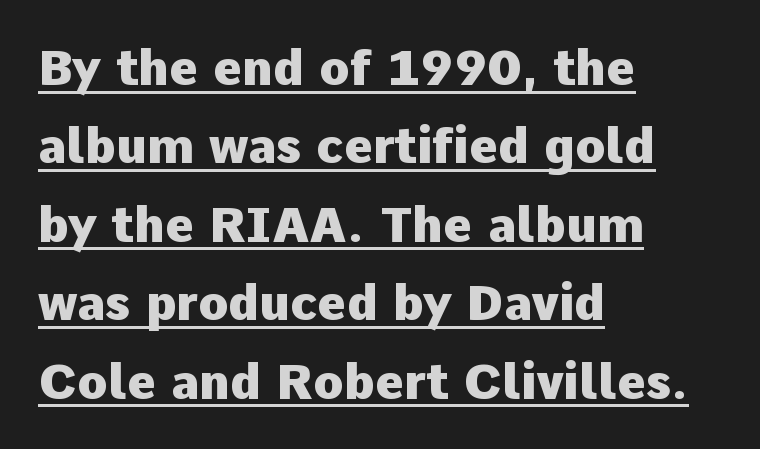
The image shows 49 px heavy sans-serif type, upright; set left-aligned, normal line spacing (1.6x), normal letter spacing, underlined; low stroke contrast and a medium x-height.
